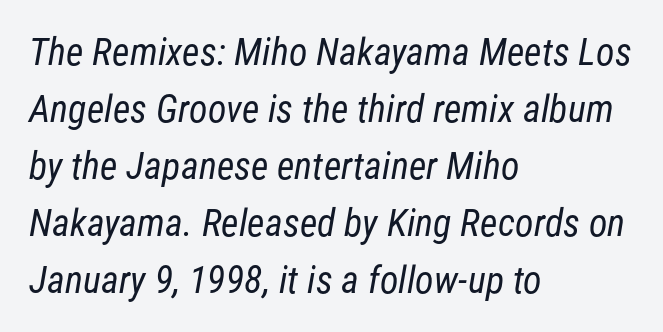
The paragraph has a hard left edge and a soft right edge. Stroke mass is kept to a normal reading level or below. Line spacing here is normal. The baseline area is clear.
